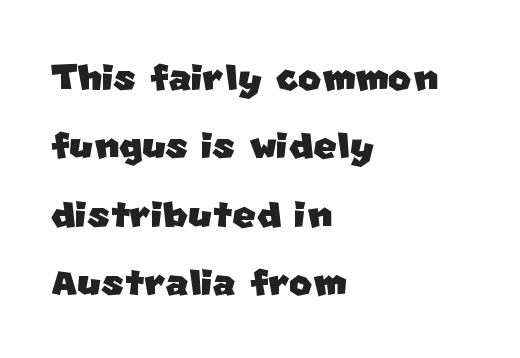
The image shows 50 px sans-serif type; set left-aligned, normal line spacing (1.37x), normal letter spacing, not underlined; low stroke contrast and a large x-height.
